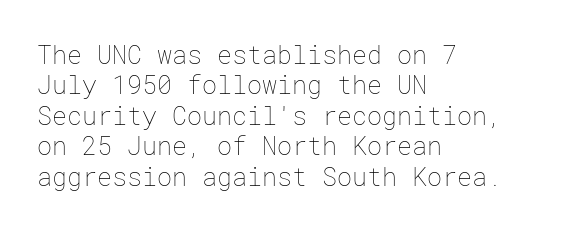
Q: Is the text bold? A: No.
Q: Is the text italic (slanted)? A: No, it is upright.
Q: Is the text underlined? A: No.
Q: How is the paragraph aligned? A: Left-aligned.
Q: Is the spacing between letters normal or unusually wide? A: Normal.
